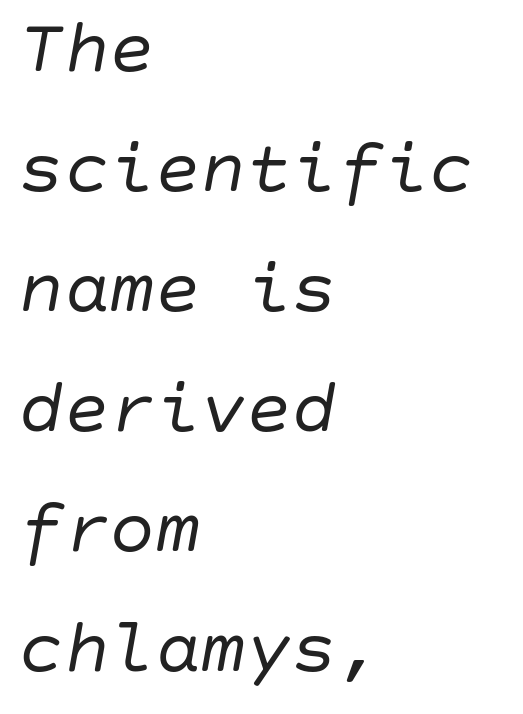
Q: Is the text bold? A: No.
Q: Is the text italic (slanted)? A: Yes, it leans right by about 10 degrees.
Q: Is the text underlined? A: No.
Q: How is the paragraph aligned? A: Left-aligned.
Q: Is the spacing between letters normal or unusually wide? A: Normal.
Q: Is the spacing between lines tight, normal or loose? A: Normal.
Q: Width (condensed, normal, or wide)? A: Normal.
Q: Stroke contrast? A: Low.
Q: x-height? A: Large.
